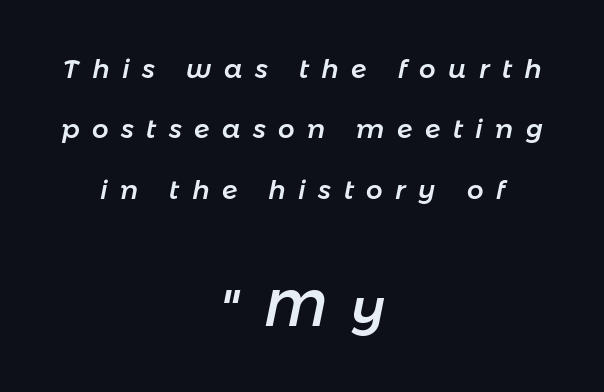
{"italic": "yes", "lean": "right", "slant_degrees": 11, "width": "normal", "stroke_contrast": "low", "x_height": "medium", "monospaced": "no", "underline": "no", "align": "center", "line_spacing": "loose", "line_spacing_ratio": 2.32, "letter_spacing": "wide", "letter_spacing_em": 0.48, "larger_block": "second", "size_ratio": 2.0, "glyph_px": 52}
